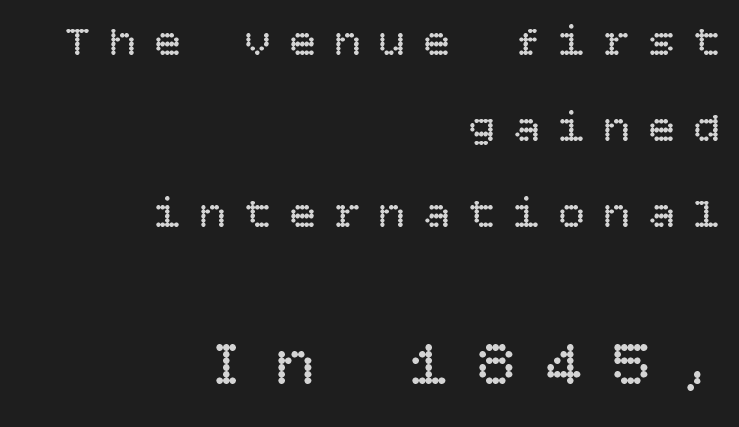
Q: Is the text bold? A: No.
Q: Is the text italic (slanted)? A: No, it is upright.
Q: Is the text underlined? A: No.
Q: How is the paragraph aligned? A: Right-aligned.
Q: Is the spacing between letters normal or unusually wide? A: Unusually wide.
Q: Is the spacing between lines tight, normal or loose? A: Loose.
Q: Which block of text is set in a larger size, the first (top) or the second (bottom)? A: The second (bottom) one.
Q: Width (condensed, normal, or wide)? A: Normal.
Q: Stroke contrast? A: Low.
Q: x-height? A: Large.
